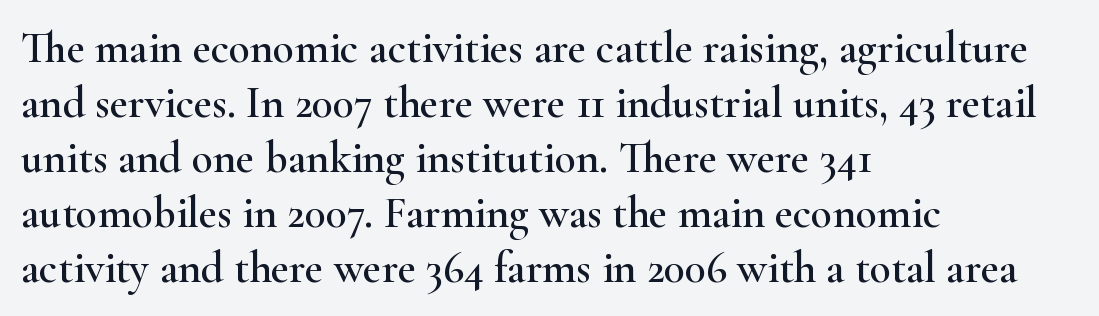
The image shows 44 px wide serif type, upright; set left-aligned, normal line spacing (1.25x), normal letter spacing, not underlined; high stroke contrast and a small x-height.
